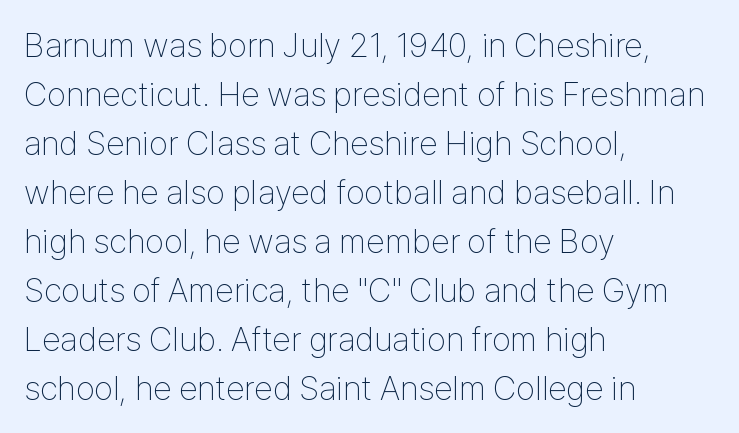
Q: Is the text bold? A: No.
Q: Is the text italic (slanted)? A: No, it is upright.
Q: Is the typeface a serif or a sans-serif typeface? A: Sans-serif.
Q: Is the text underlined? A: No.
Q: How is the paragraph aligned? A: Left-aligned.
Q: Is the spacing between letters normal or unusually wide? A: Normal.
Q: Is the spacing between lines tight, normal or loose? A: Normal.
Q: Width (condensed, normal, or wide)? A: Condensed.
Q: Stroke contrast? A: Low.
Q: x-height? A: Medium.
Q: Monospaced? A: No.
